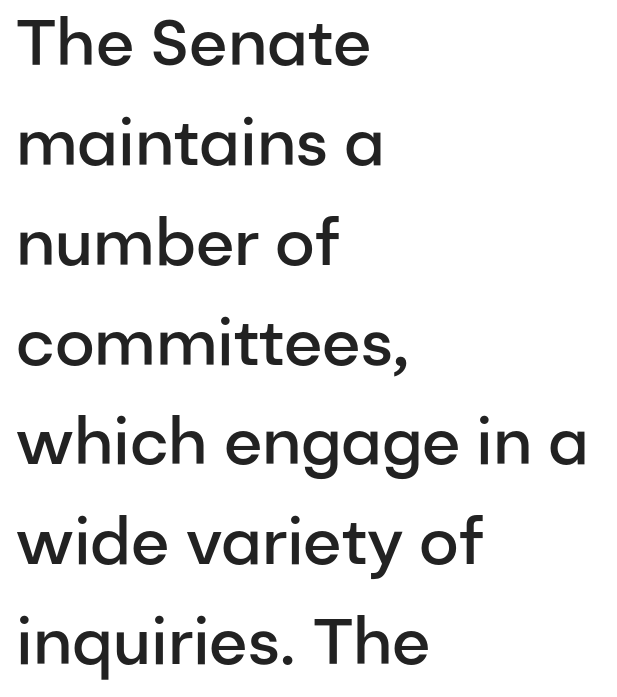
Q: Is the text bold? A: Semi-bold.
Q: Is the text italic (slanted)? A: No, it is upright.
Q: Is the typeface a serif or a sans-serif typeface? A: Sans-serif.
Q: Is the text underlined? A: No.
Q: How is the paragraph aligned? A: Left-aligned.
Q: Is the spacing between letters normal or unusually wide? A: Normal.
Q: Is the spacing between lines tight, normal or loose? A: Normal.
Q: Width (condensed, normal, or wide)? A: Normal.
Q: Stroke contrast? A: Low.
Q: x-height? A: Medium.
Q: Monospaced? A: No.
